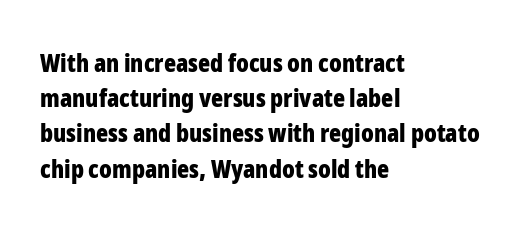
Q: Is the text bold? A: Yes.
Q: Is the text italic (slanted)? A: No, it is upright.
Q: Is the text underlined? A: No.
Q: How is the paragraph aligned? A: Left-aligned.
Q: Is the spacing between letters normal or unusually wide? A: Normal.
Q: Is the spacing between lines tight, normal or loose? A: Normal.
